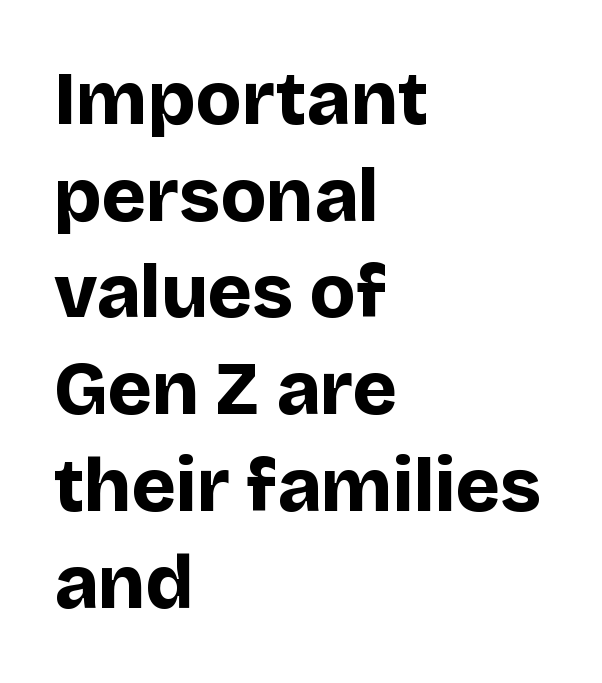
A typesetter would label this face a sans. Does the lettering tilt? It doesn't — this is upright. A bare baseline throughout the passage. Spacing between characters is what you'd get straight out of the box.
